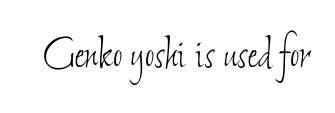
The image shows 51 px thin, condensed type; set normal letter spacing, not underlined; low stroke contrast and a small x-height.
